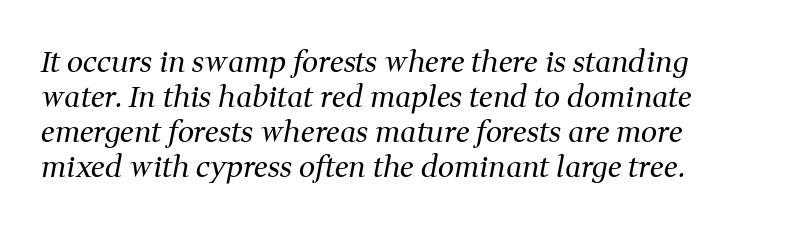
Character widths vary here, with narrow letters taking less room than wide ones. The rendering applies a slant to the glyphs. The tracking reads as untouched default to a designer's eye. The typeface has the unassuming heft of standard copy or less. The string is rendered with underlining switched off.
